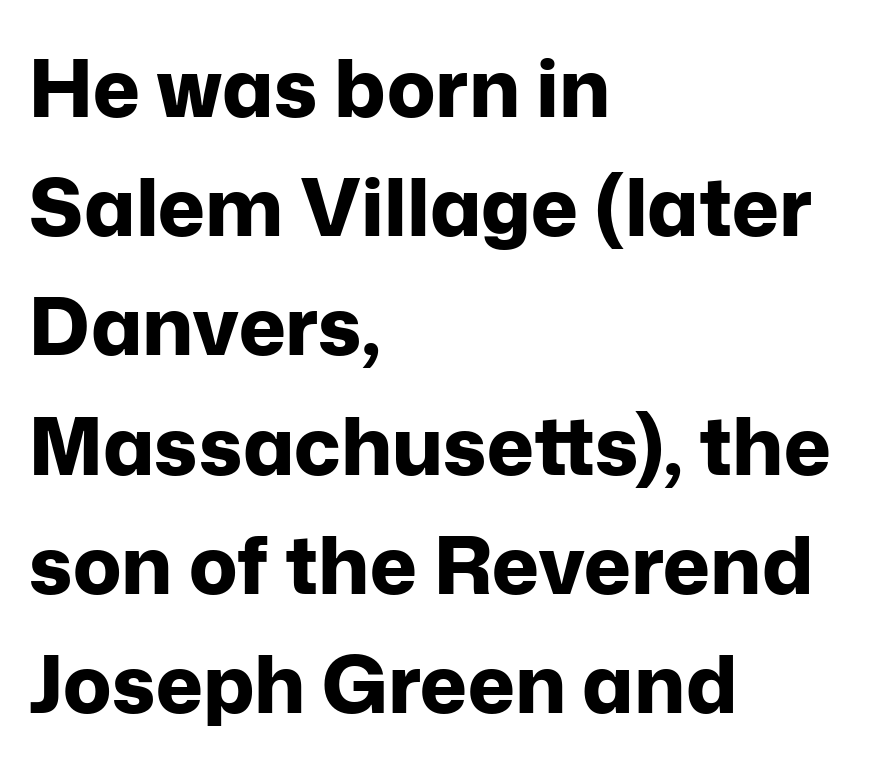
Q: Is the text bold? A: Yes.
Q: Is the text italic (slanted)? A: No, it is upright.
Q: Is the typeface a serif or a sans-serif typeface? A: Sans-serif.
Q: Is the text underlined? A: No.
Q: How is the paragraph aligned? A: Left-aligned.
Q: Is the spacing between letters normal or unusually wide? A: Normal.
Q: Is the spacing between lines tight, normal or loose? A: Normal.
Q: Width (condensed, normal, or wide)? A: Normal.
Q: Stroke contrast? A: Low.
Q: x-height? A: Medium.
Q: Monospaced? A: No.
